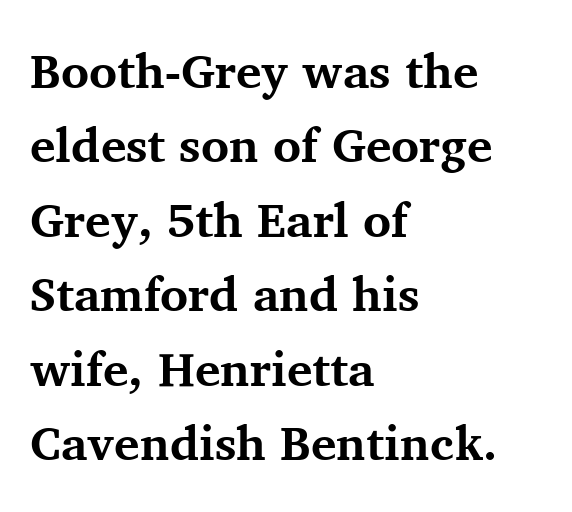
The image shows 48 px bold serif type, upright; set left-aligned, normal line spacing (1.55x), normal letter spacing, not underlined; medium stroke contrast and a medium x-height.
